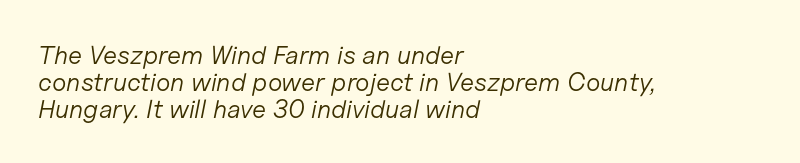
The typesetter chose a ragged-right arrangement here. Successive baselines arrive quickly, one right under another. The tracking reads as untouched default to a designer's eye. Weight: in the light-to-regular range. Style check: oblique.
